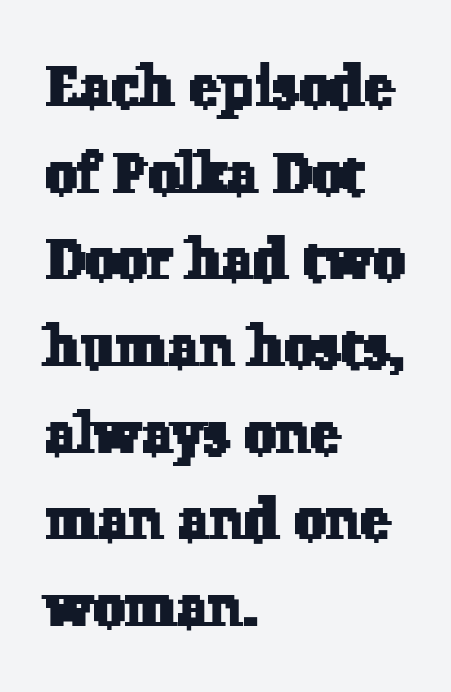
The image shows 57 px serif type; set left-aligned, normal line spacing (1.52x), normal letter spacing, not underlined; low stroke contrast and a medium x-height.
